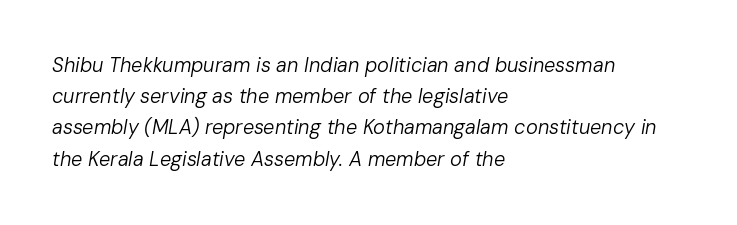
{"italic": "yes", "lean": "right", "slant_degrees": 10, "bold": "no", "underline": "no", "align": "left", "line_spacing": "normal", "line_spacing_ratio": 1.56, "letter_spacing": "normal", "letter_spacing_em": 0.0, "glyph_px": 20}
